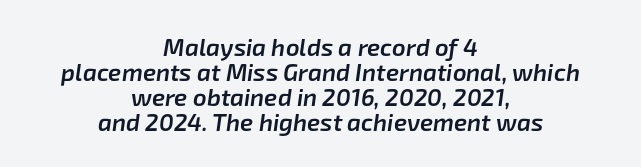
This rendering features lettering with no underline. Notice the strokes are somewhat thickened but not fully heavy: this is a semibold. Short note: letters normally spaced. The passage is arranged like a title page — every line centered. What's the leading like? Squeezed, with rows nearly overlapping.
